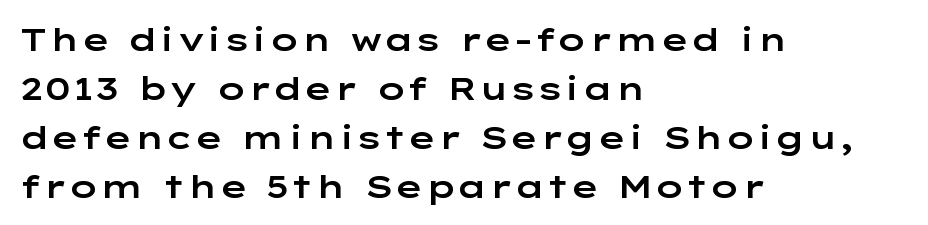
{"serif": "no", "italic": "no", "width": "wide", "stroke_contrast": "low", "x_height": "medium", "monospaced": "no", "underline": "no", "align": "left", "line_spacing": "normal", "line_spacing_ratio": 1.53, "letter_spacing": "normal", "letter_spacing_em": 0.0, "glyph_px": 32}
